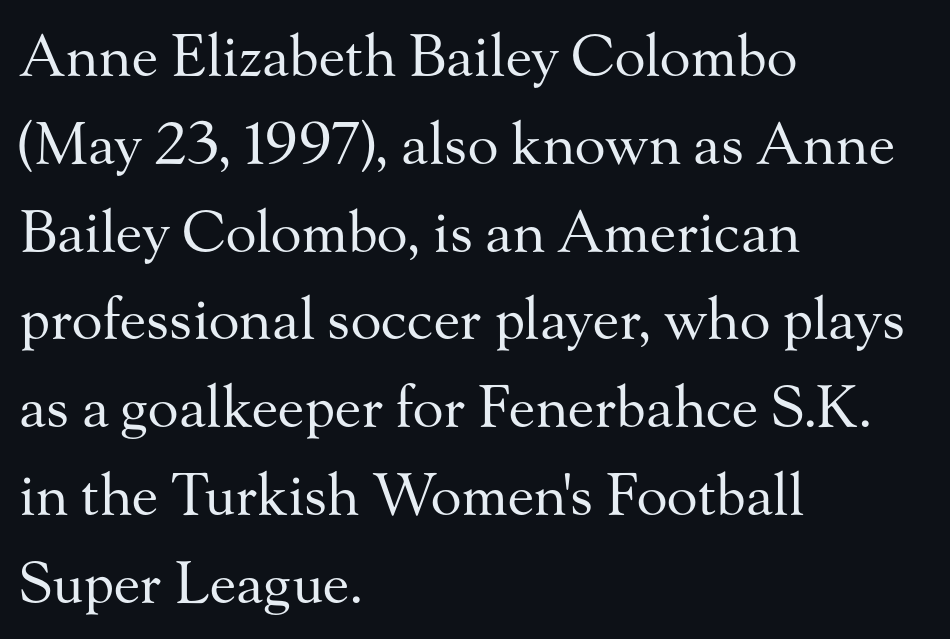
The image shows 57 px regular-weight serif type, upright; set left-aligned, normal line spacing (1.54x), normal letter spacing, not underlined; medium stroke contrast and a small x-height.
